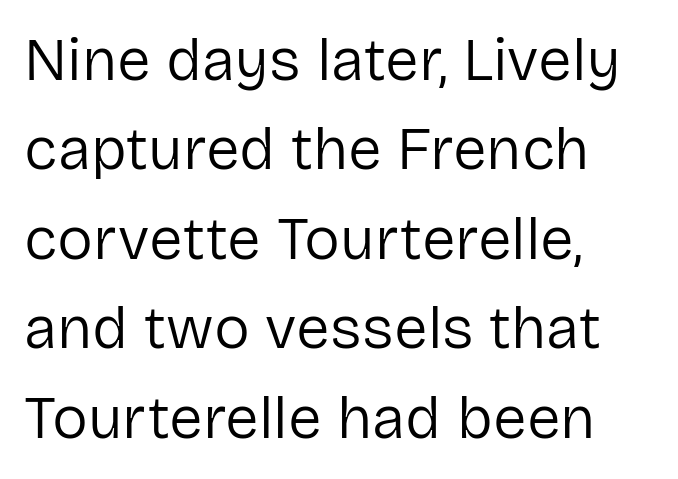
{"serif": "no", "italic": "no", "bold": "no", "weight": "regular", "width": "normal", "stroke_contrast": "low", "x_height": "medium", "monospaced": "no", "underline": "no", "align": "left", "line_spacing": "normal", "line_spacing_ratio": 1.49, "letter_spacing": "normal", "letter_spacing_em": 0.0, "glyph_px": 60}
